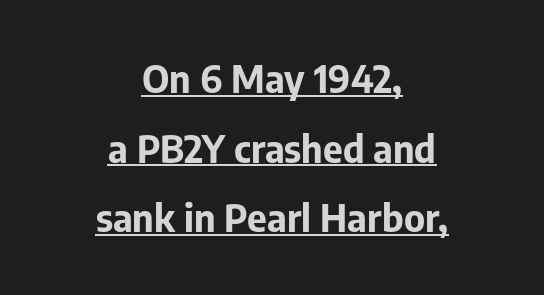
A typesetter would call this proportional, since set widths differ per character. Horizontal alignment here is central, giving a formal, balanced look. Does the type have serifs? No, each stem ends abruptly. What weight is shown? A full bold with thick strokes. Rendered with straight, roman letterforms.
